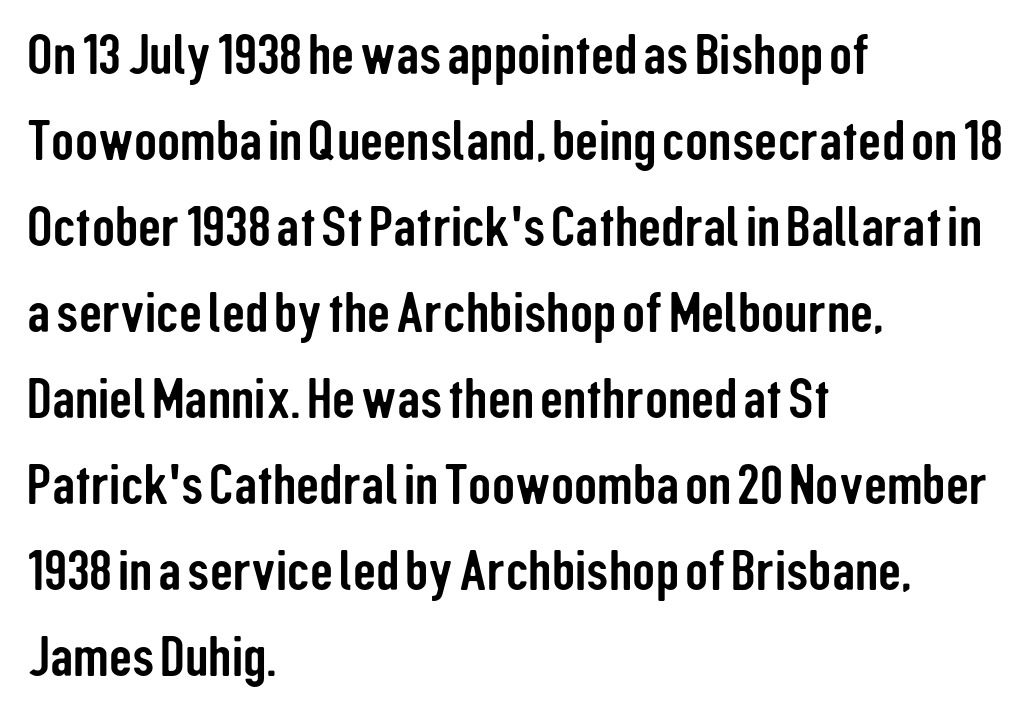
Q: Is the text italic (slanted)? A: No, it is upright.
Q: Is the typeface a serif or a sans-serif typeface? A: Sans-serif.
Q: Is the text underlined? A: No.
Q: How is the paragraph aligned? A: Left-aligned.
Q: Is the spacing between letters normal or unusually wide? A: Normal.
Q: Is the spacing between lines tight, normal or loose? A: Normal.
Q: Width (condensed, normal, or wide)? A: Condensed.
Q: Stroke contrast? A: Low.
Q: x-height? A: Medium.
Q: Monospaced? A: No.
